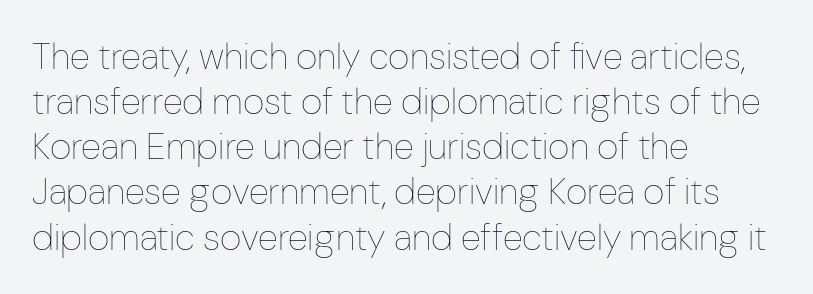
{"italic": "no", "bold": "no", "weight": "thin", "width": "condensed", "stroke_contrast": "low", "x_height": "medium", "monospaced": "no", "underline": "no", "align": "left", "line_spacing_ratio": 1.22, "letter_spacing": "normal", "letter_spacing_em": 0.0, "glyph_px": 37}
